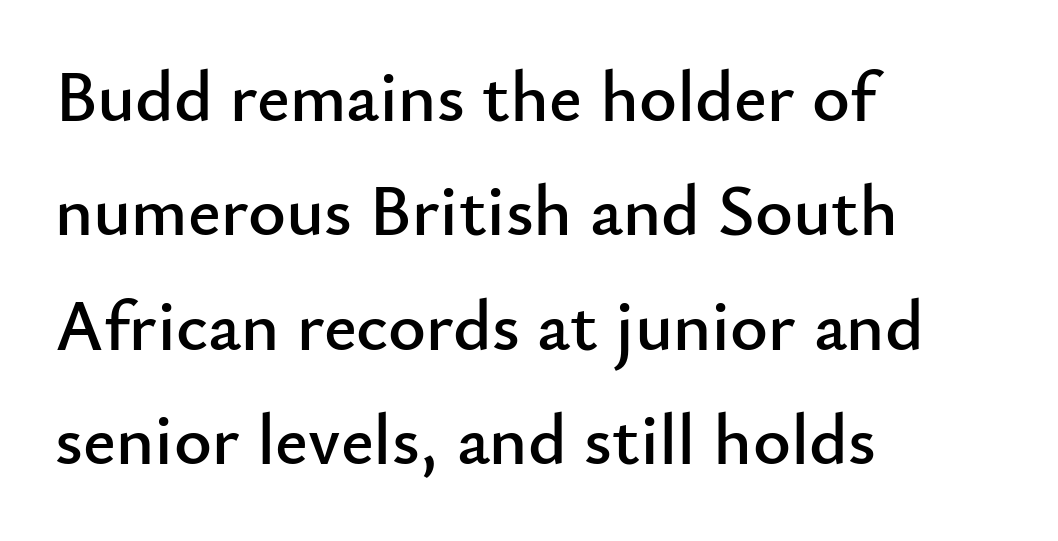
Q: Is the text italic (slanted)? A: No, it is upright.
Q: Is the typeface a serif or a sans-serif typeface? A: Sans-serif.
Q: Is the text underlined? A: No.
Q: How is the paragraph aligned? A: Left-aligned.
Q: Is the spacing between letters normal or unusually wide? A: Normal.
Q: Is the spacing between lines tight, normal or loose? A: Normal.
Q: Width (condensed, normal, or wide)? A: Normal.
Q: Stroke contrast? A: Low.
Q: x-height? A: Small.
Q: Monospaced? A: No.
